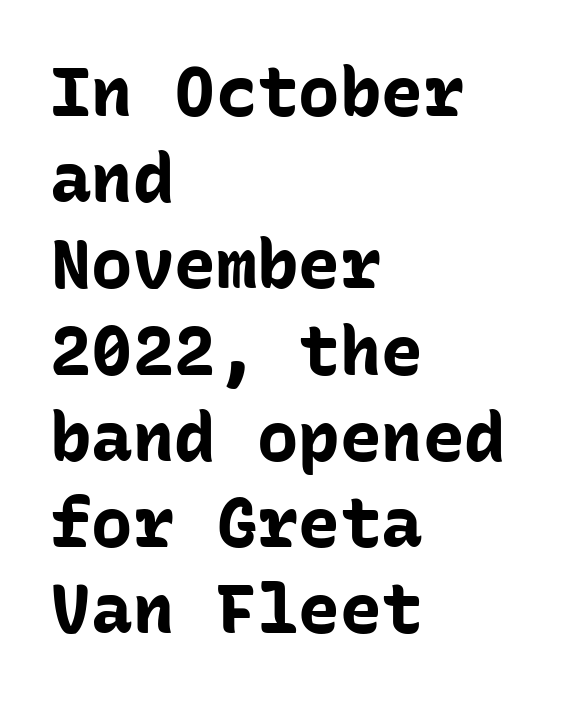
The image shows 69 px bold sans-serif type, upright, monospaced; set left-aligned, normal line spacing (1.25x), normal letter spacing, not underlined; low stroke contrast and a medium x-height.
